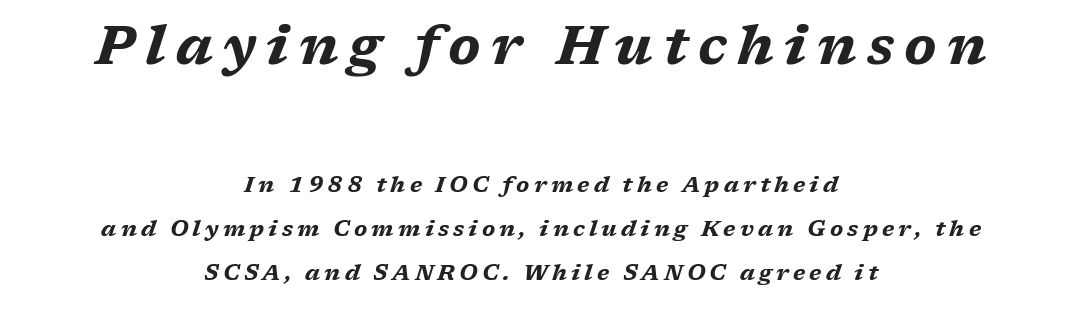
Size contrast runs from large at the top to small at the bottom. The glyphs are unaccompanied by any horizontal stroke below them. Where is the straight margin? There isn't one; the lines are centered. Quick note: italic. Compared with an ordinary text face, these strokes are far heavier — a full bold. Is this a fixed-width face? No — the glyphs have proportional, varying widths.
